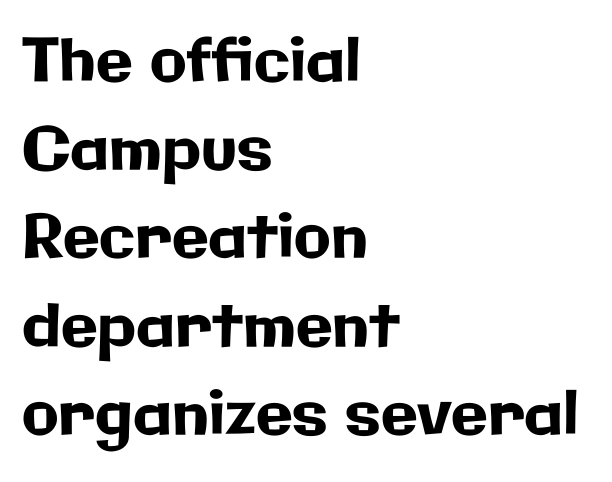
The image shows 60 px sans-serif type, upright; set left-aligned, normal line spacing (1.47x), normal letter spacing, not underlined; low stroke contrast and a medium x-height.
